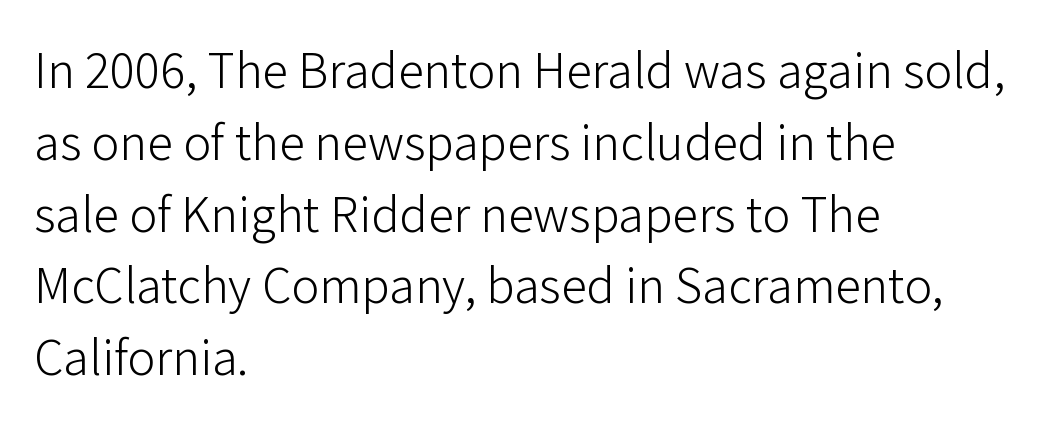
{"serif": "no", "italic": "no", "bold": "no", "weight": "light", "width": "normal", "stroke_contrast": "low", "x_height": "medium", "monospaced": "no", "underline": "no", "align": "left", "line_spacing": "normal", "line_spacing_ratio": 1.38, "letter_spacing": "normal", "letter_spacing_em": 0.0, "glyph_px": 52}
